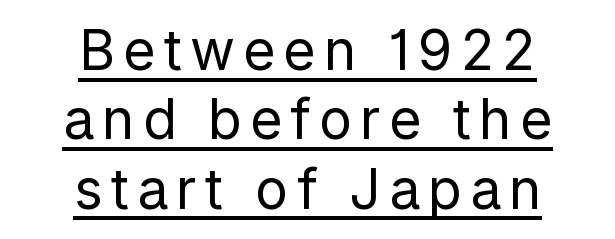
{"serif": "no", "italic": "no", "bold": "no", "weight": "regular", "width": "normal", "stroke_contrast": "low", "x_height": "medium", "monospaced": "no", "underline": "yes", "align": "center", "line_spacing": "normal", "line_spacing_ratio": 1.26, "glyph_px": 55}
